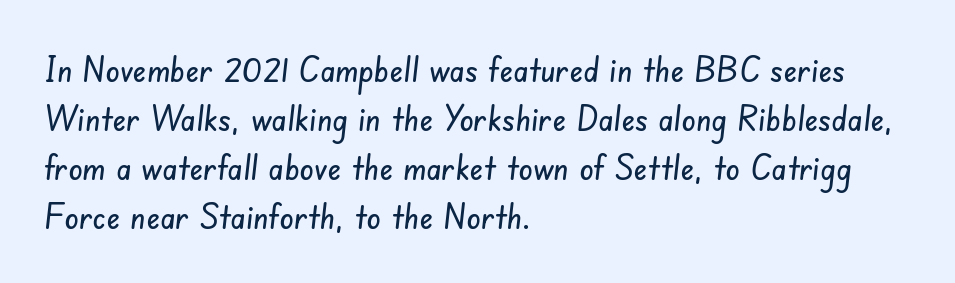
{"serif": "no", "width": "condensed", "stroke_contrast": "low", "x_height": "small", "monospaced": "no", "underline": "no", "align": "left", "line_spacing": "normal", "line_spacing_ratio": 1.36, "letter_spacing": "normal", "letter_spacing_em": 0.0, "glyph_px": 36}
